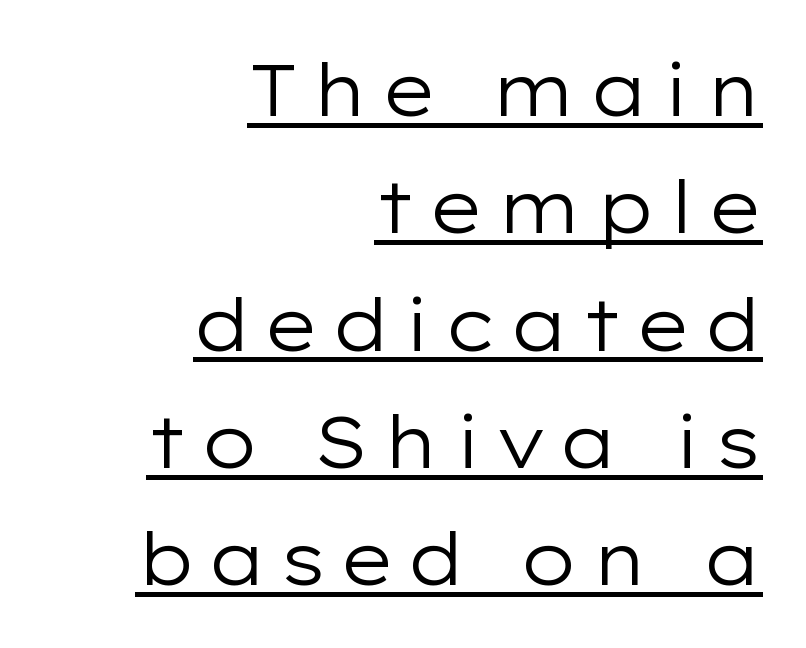
The lines in this sample share a right terminus and differ only in where they begin. A typesetter would label this face a sans. The typesetting does not lean heavy: it is not bold. The face used here is proportionally spaced, like ordinary book or web type.
